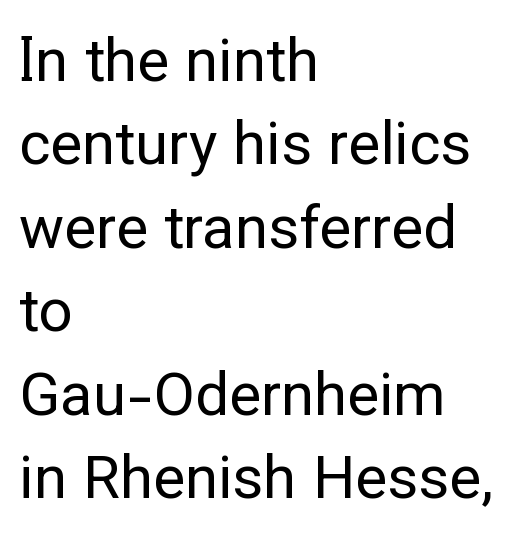
The image shows 60 px regular-weight sans-serif type, upright; set left-aligned, normal line spacing (1.39x), normal letter spacing, not underlined; low stroke contrast and a medium x-height.
